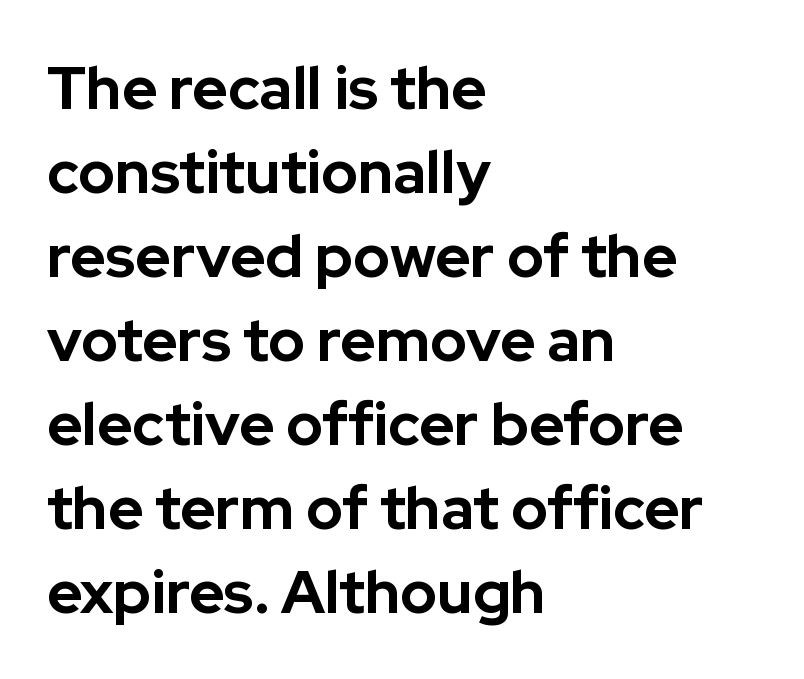
{"serif": "no", "italic": "no", "bold": "yes", "weight": "bold", "width": "normal", "stroke_contrast": "low", "x_height": "medium", "monospaced": "no", "underline": "no", "align": "left", "line_spacing": "normal", "line_spacing_ratio": 1.4, "letter_spacing": "normal", "letter_spacing_em": 0.0, "glyph_px": 60}
